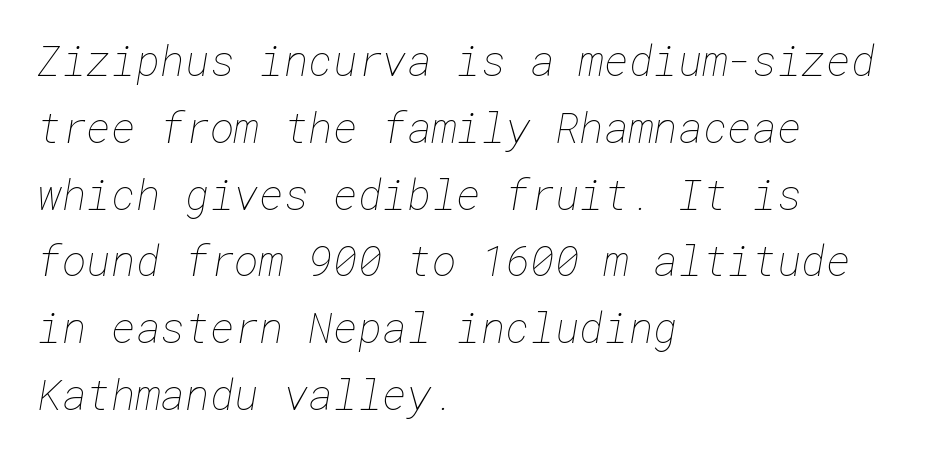
This is not heavy type; no bold has been used. Left-aligned paragraph, ragged on the right. Compared with typical paragraphs, the rows here are spaced about the same. Between one letter and the next there's only the usual sliver of space.
